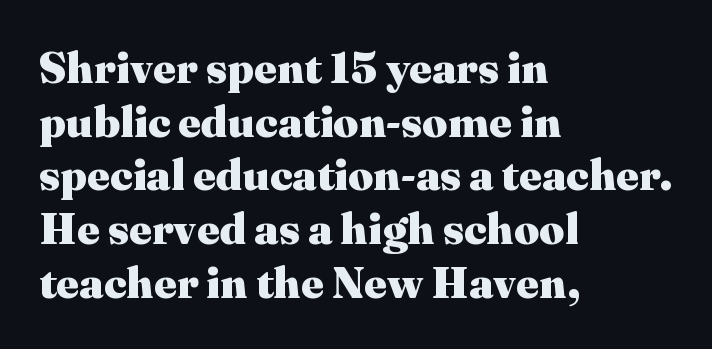
Q: Is the text bold? A: Yes.
Q: Is the text italic (slanted)? A: No, it is upright.
Q: Is the typeface a serif or a sans-serif typeface? A: Serif.
Q: Is the text underlined? A: No.
Q: How is the paragraph aligned? A: Left-aligned.
Q: Is the spacing between letters normal or unusually wide? A: Normal.
Q: Width (condensed, normal, or wide)? A: Normal.
Q: Stroke contrast? A: Medium.
Q: x-height? A: Medium.
Q: Monospaced? A: No.
